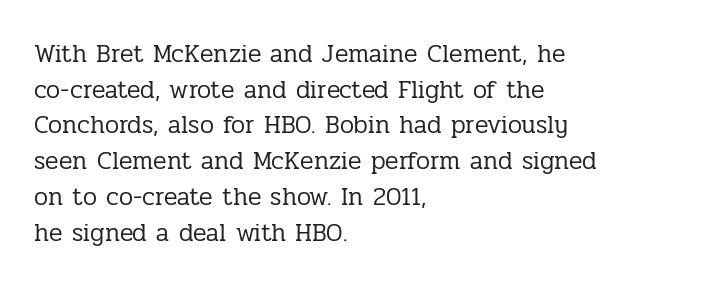
{"italic": "no", "bold": "no", "underline": "no", "align": "left", "line_spacing": "normal", "line_spacing_ratio": 1.43, "letter_spacing": "normal", "letter_spacing_em": 0.0, "glyph_px": 25}
